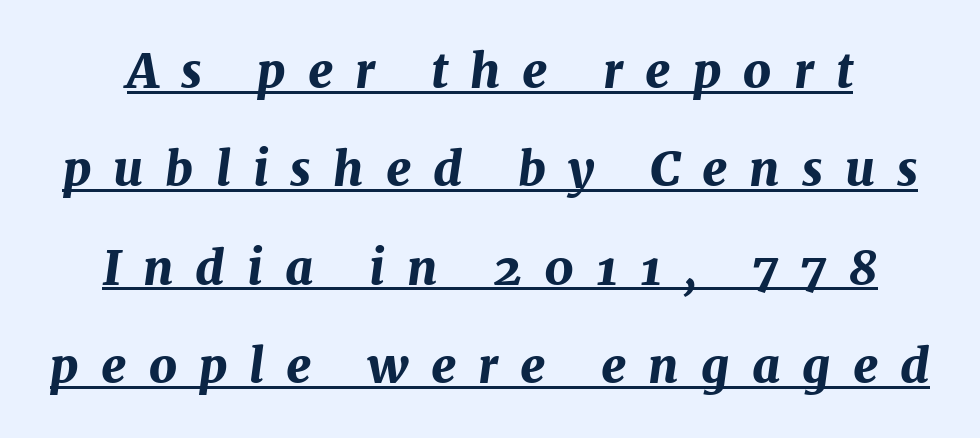
Proportional: the letters do not fall into vertical columns. Does the lettering tilt? It does — this is italic. This sample uses expanded letter spacing, leaving extra air between glyphs. The passage shown stacks its lines with a broad gap. Thick stems and heavy bowls — unmistakably bold. Underline: present.
